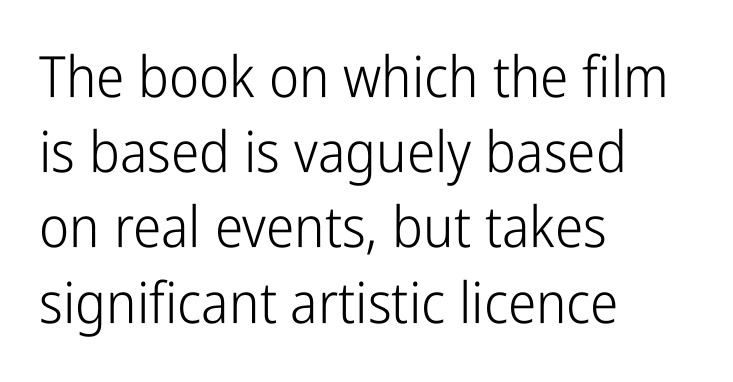
{"serif": "no", "italic": "no", "bold": "no", "weight": "light", "width": "condensed", "stroke_contrast": "low", "x_height": "medium", "monospaced": "no", "underline": "no", "align": "left", "line_spacing": "normal", "line_spacing_ratio": 1.32, "letter_spacing": "normal", "letter_spacing_em": 0.0, "glyph_px": 57}
